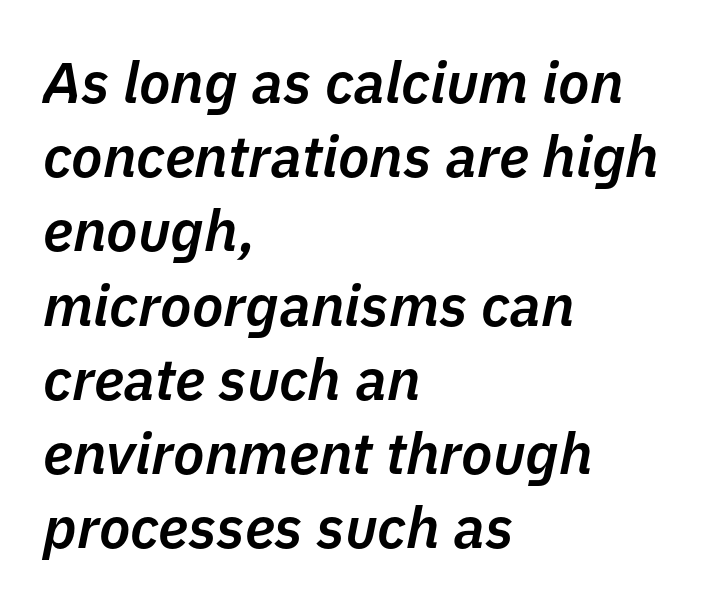
Students, this is semibold: more ink than regular, less than bold. Here the designer chose a conventional face with non-uniform glyph widths. In terms of leading, this rendering sits right in the middle. A typesetter would mark this as italic.
